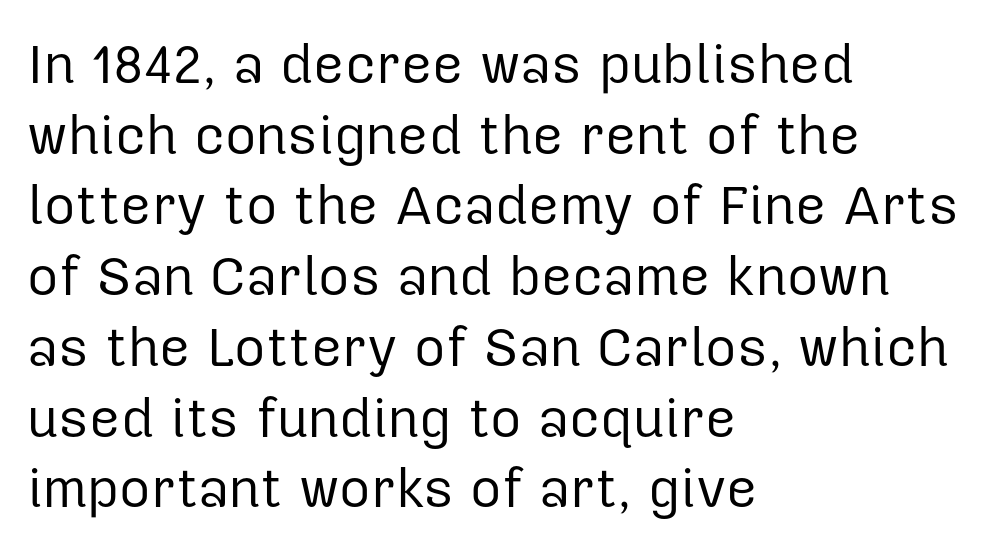
The image shows 54 px regular-weight sans-serif type, upright; set left-aligned, normal line spacing (1.31x), normal letter spacing, not underlined; low stroke contrast and a medium x-height.
